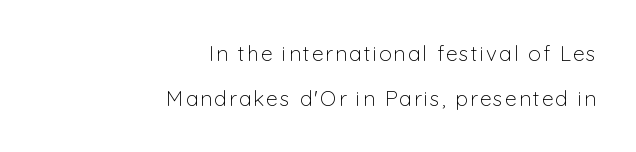
Clear beneath every line of the passage. If you measured baseline to baseline, you'd find a long distance. Is there any slant? The stems are plumb. No heavy texture on the line: the type isn't bold.
